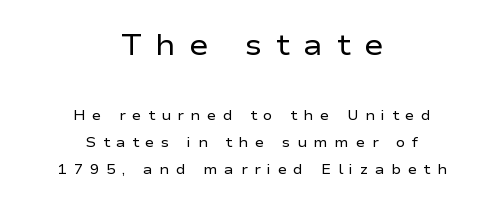
{"serif": "no", "italic": "no", "bold": "no", "weight": "regular", "width": "wide", "stroke_contrast": "low", "x_height": "medium", "monospaced": "no", "underline": "no", "align": "center", "line_spacing": "loose", "line_spacing_ratio": 1.95, "letter_spacing": "wide", "letter_spacing_em": 0.47, "larger_block": "first", "size_ratio": 2.07, "glyph_px": 29}
